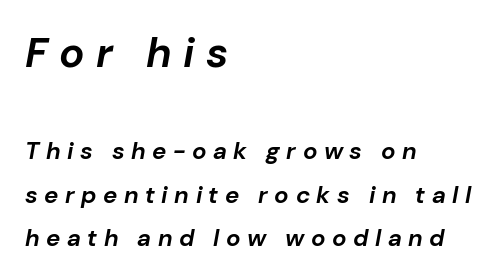
{"italic": "yes", "lean": "right", "slant_degrees": 10, "bold": "yes", "weight": "bold", "width": "normal", "stroke_contrast": "low", "x_height": "medium", "monospaced": "no", "underline": "no", "align": "left", "line_spacing_ratio": 1.82, "letter_spacing": "wide", "letter_spacing_em": 0.27, "larger_block": "first", "size_ratio": 1.75, "glyph_px": 42}
